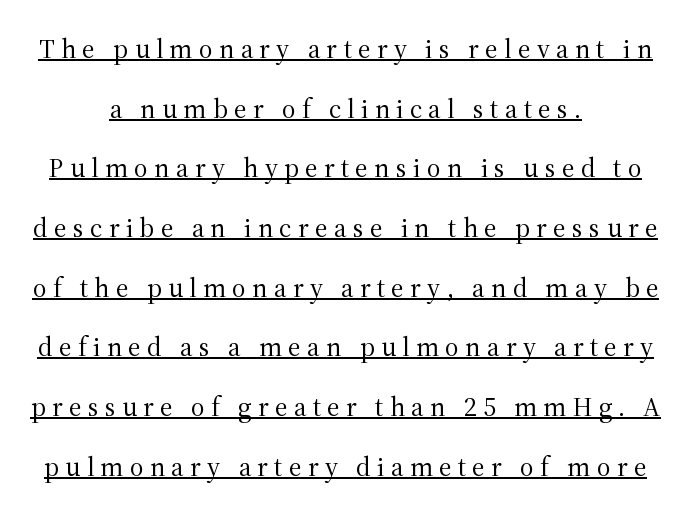
{"italic": "no", "bold": "no", "underline": "yes", "line_spacing": "loose", "line_spacing_ratio": 2.21, "letter_spacing": "wide", "letter_spacing_em": 0.23, "glyph_px": 27}
